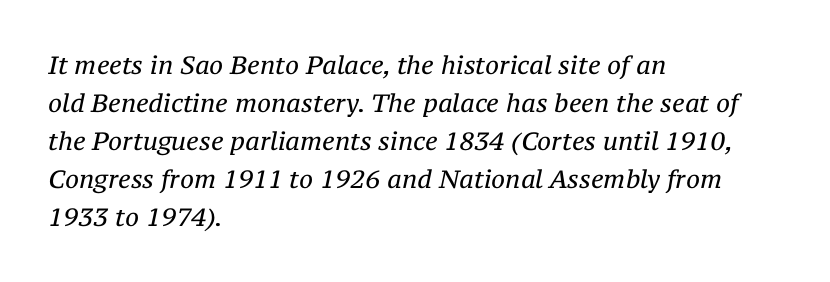
The image shows 25 px text type, italic (leaning right); set left-aligned, normal line spacing (1.52x), normal letter spacing, not underlined.
